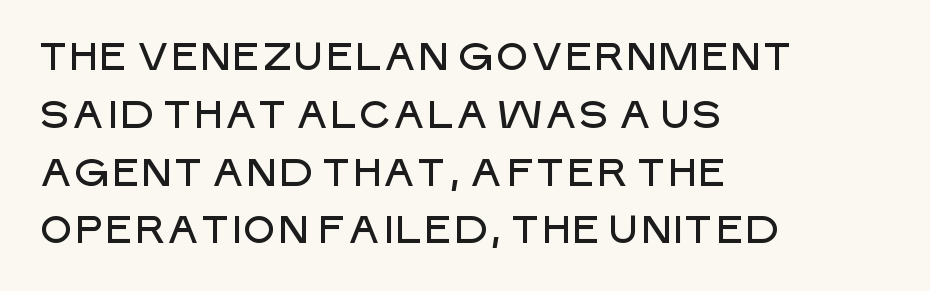
The image shows 38 px sans-serif type, upright; set left-aligned, normal line spacing (1.52x), normal letter spacing, not underlined; low stroke contrast and a large x-height.
